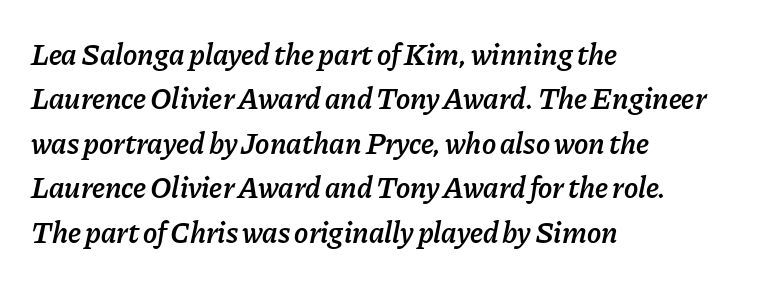
{"italic": "yes", "lean": "right", "slant_degrees": 11, "bold": "semi", "weight": "semibold", "width": "normal", "stroke_contrast": "low", "x_height": "medium", "monospaced": "no", "underline": "no", "align": "left", "line_spacing": "normal", "line_spacing_ratio": 1.48, "letter_spacing": "normal", "letter_spacing_em": 0.0, "glyph_px": 30}
